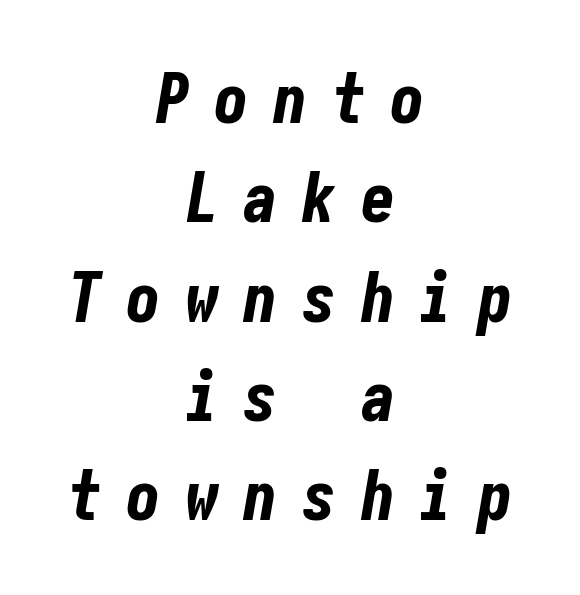
The image shows 69 px bold, condensed type, italic (leaning right); set centered, normal line spacing (1.44x), unusually wide letter spacing (+0.35 em), not underlined; low stroke contrast and a medium x-height.
